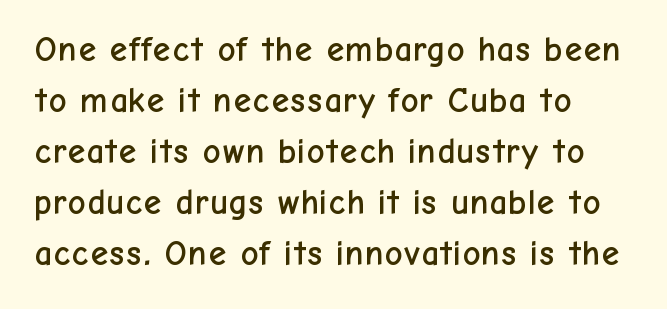
{"serif": "no", "italic": "no", "width": "normal", "stroke_contrast": "low", "x_height": "medium", "monospaced": "no", "underline": "no", "align": "left", "line_spacing": "normal", "line_spacing_ratio": 1.46, "letter_spacing": "normal", "letter_spacing_em": 0.0, "glyph_px": 35}
